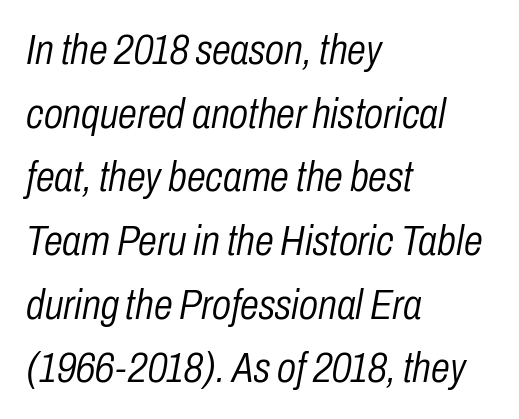
The image shows 43 px light, condensed type, italic (leaning right); set left-aligned, normal line spacing (1.48x), normal letter spacing, not underlined; low stroke contrast and a medium x-height.
